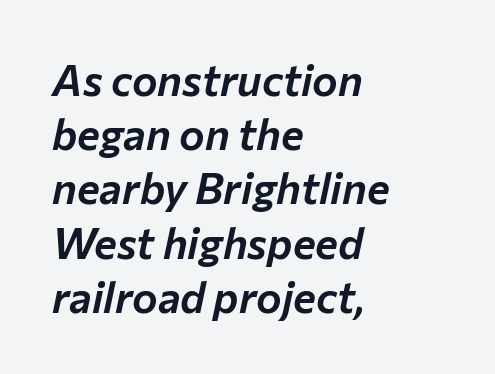
Q: Is the text italic (slanted)? A: Yes, it leans right by about 12 degrees.
Q: Is the text underlined? A: No.
Q: How is the paragraph aligned? A: Left-aligned.
Q: Is the spacing between letters normal or unusually wide? A: Normal.
Q: Is the spacing between lines tight, normal or loose? A: Normal.
Q: Width (condensed, normal, or wide)? A: Normal.
Q: Stroke contrast? A: Low.
Q: x-height? A: Medium.
Q: Monospaced? A: No.
